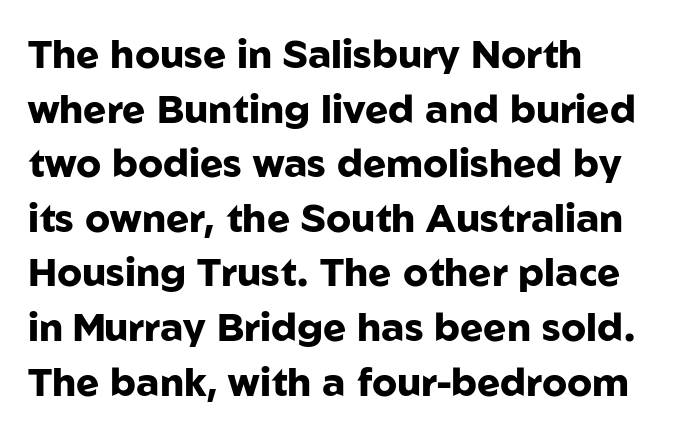
Q: Is the text bold? A: Yes.
Q: Is the text italic (slanted)? A: No, it is upright.
Q: Is the typeface a serif or a sans-serif typeface? A: Sans-serif.
Q: Is the text underlined? A: No.
Q: How is the paragraph aligned? A: Left-aligned.
Q: Is the spacing between letters normal or unusually wide? A: Normal.
Q: Is the spacing between lines tight, normal or loose? A: Normal.
Q: Width (condensed, normal, or wide)? A: Normal.
Q: Stroke contrast? A: Low.
Q: x-height? A: Medium.
Q: Monospaced? A: No.
